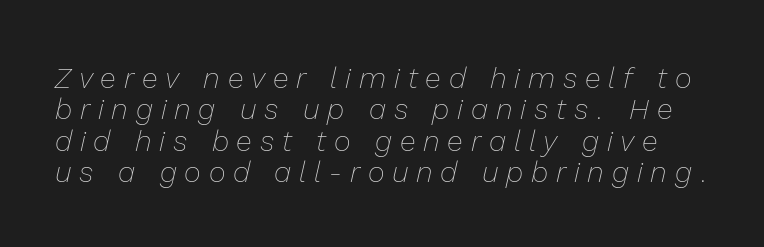
Letter spacing: wide. It's the slanting kind of type. The weight tops out at a normal text grade. Here the designer chose a conventional face with non-uniform glyph widths.
